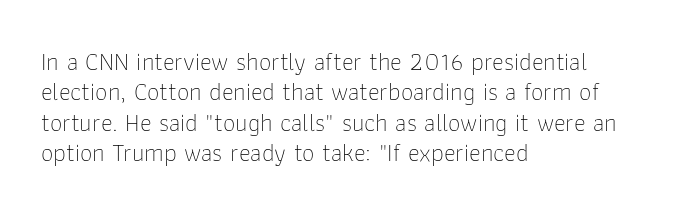
Nope, not italic — everything's standing straight. Only glyphs here, with clear space below each row. Leftover space on each line is placed entirely after the last word. The gaps between neighbouring characters are ordinary and unremarkable. A light-to-regular cut is what we see here.
